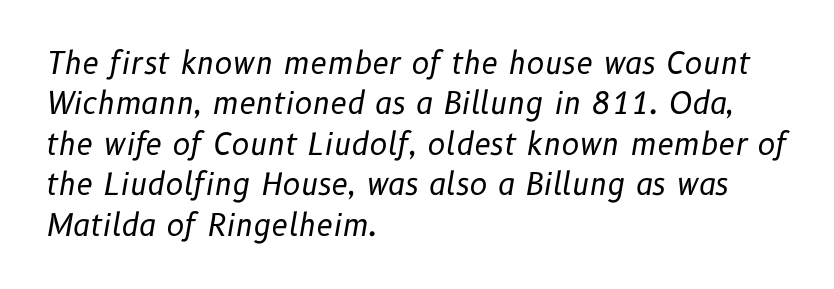
Q: Is the text bold? A: No.
Q: Is the text italic (slanted)? A: Yes, it leans right by about 10 degrees.
Q: Is the text underlined? A: No.
Q: How is the paragraph aligned? A: Left-aligned.
Q: Is the spacing between letters normal or unusually wide? A: Normal.
Q: Is the spacing between lines tight, normal or loose? A: Normal.
Q: Width (condensed, normal, or wide)? A: Normal.
Q: Stroke contrast? A: Low.
Q: x-height? A: Medium.
Q: Monospaced? A: No.
